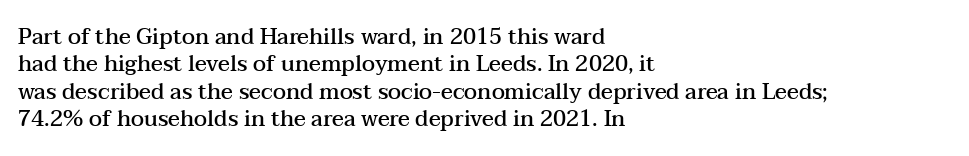
Typographic density is moderately raised because the face is semibold. Vertical strokes here are truly vertical. Between one letter and the next there's only the usual sliver of space. The setting favours the left margin, as ordinary paragraphs usually do.
